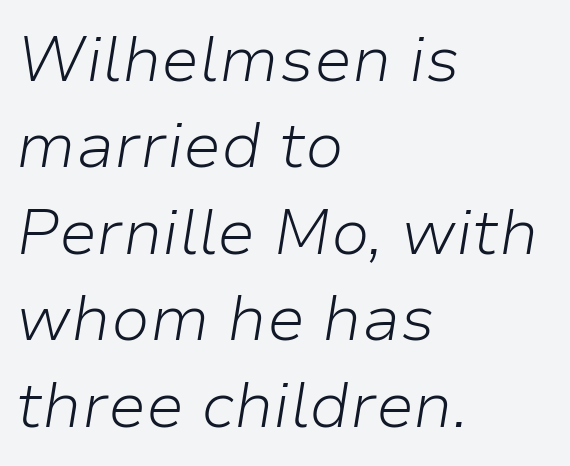
The image shows 64 px light type, italic (leaning right); set left-aligned, normal line spacing (1.35x), normal letter spacing, not underlined; low stroke contrast and a medium x-height.
